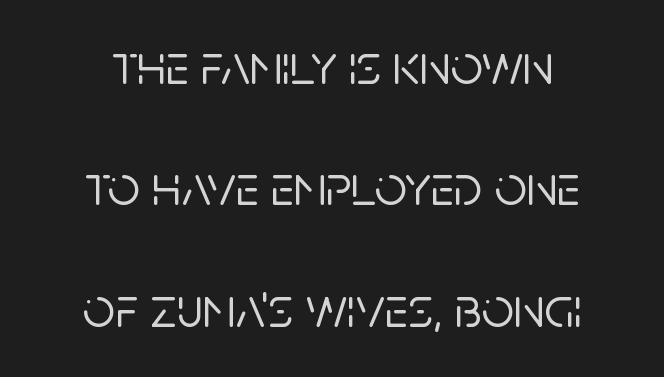
The image shows 57 px sans-serif type, upright; set loose line spacing (2.13x), normal letter spacing, not underlined; low stroke contrast and a large x-height.
